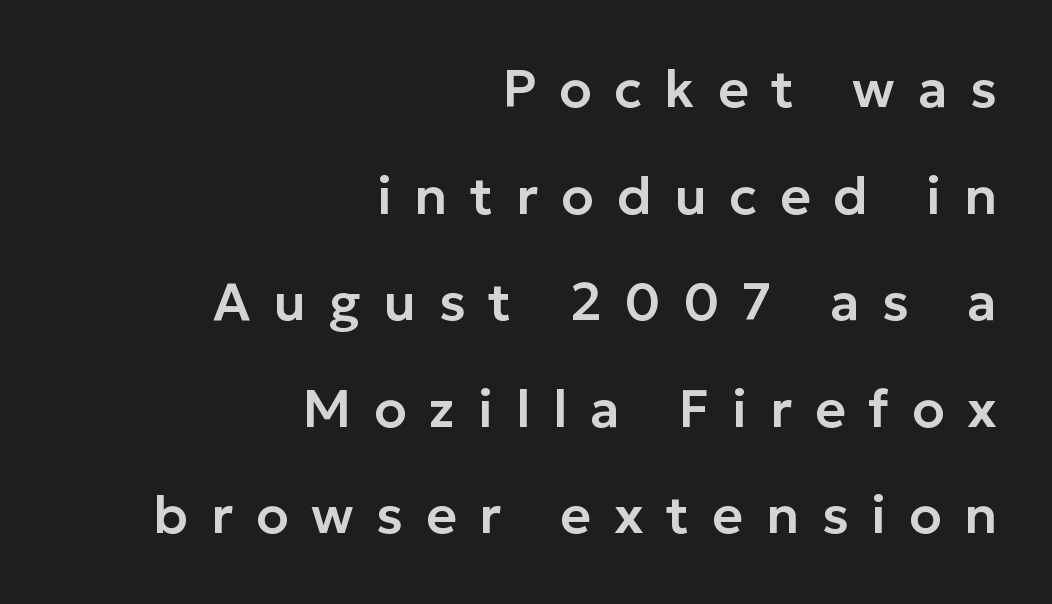
Looks like regular typesetting: each glyph gets only the width it needs. Honestly, the letter spacing is so wide it's the main thing you notice. Each letter's strokes conclude bluntly, with no projecting serifs. Line spacing here is loose. Plain, unruled lines of type. No italicization has been applied; the sample stays upright.
